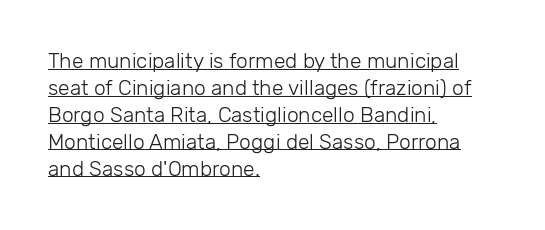
{"italic": "no", "bold": "no", "underline": "yes", "align": "left", "line_spacing": "normal", "line_spacing_ratio": 1.28, "letter_spacing": "normal", "letter_spacing_em": 0.0, "glyph_px": 21}
